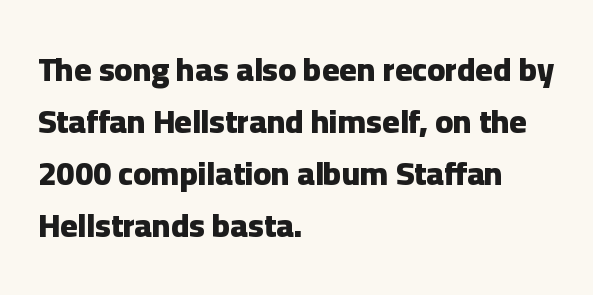
Q: Is the text bold? A: Yes.
Q: Is the text italic (slanted)? A: No, it is upright.
Q: Is the typeface a serif or a sans-serif typeface? A: Sans-serif.
Q: Is the text underlined? A: No.
Q: How is the paragraph aligned? A: Left-aligned.
Q: Is the spacing between letters normal or unusually wide? A: Normal.
Q: Is the spacing between lines tight, normal or loose? A: Normal.
Q: Width (condensed, normal, or wide)? A: Normal.
Q: Stroke contrast? A: Low.
Q: x-height? A: Medium.
Q: Monospaced? A: No.
